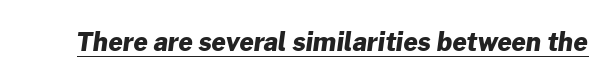
The tracking reads as untouched default to a designer's eye. Students, this is bold: see how much ink each stroke carries. Emphasis is given by a line drawn under the lettering.
